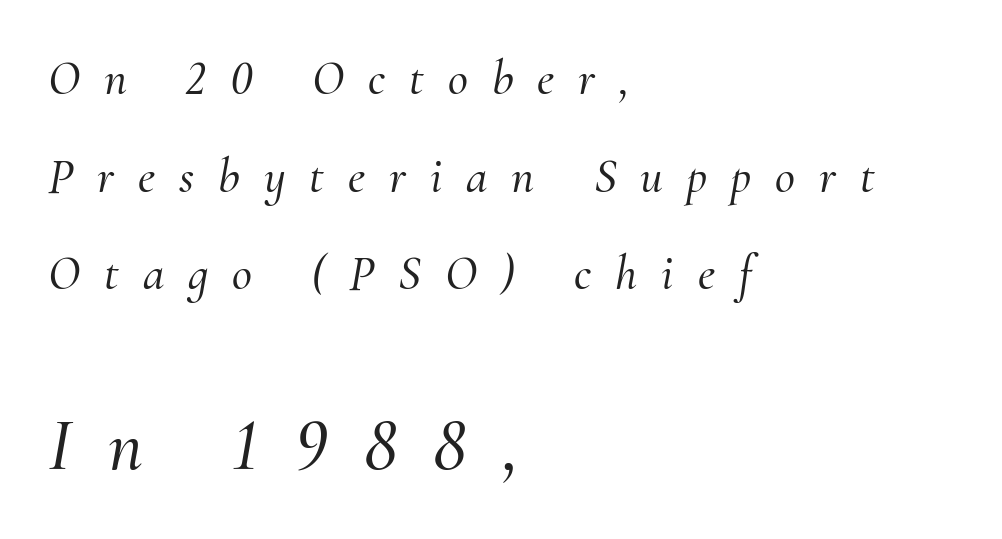
Q: Is the text italic (slanted)? A: Yes, it leans right by about 10 degrees.
Q: Is the typeface a serif or a sans-serif typeface? A: Serif.
Q: Is the text underlined? A: No.
Q: How is the paragraph aligned? A: Left-aligned.
Q: Is the spacing between letters normal or unusually wide? A: Unusually wide.
Q: Is the spacing between lines tight, normal or loose? A: Loose.
Q: Which block of text is set in a larger size, the first (top) or the second (bottom)? A: The second (bottom) one.
Q: Width (condensed, normal, or wide)? A: Normal.
Q: Stroke contrast? A: Medium.
Q: x-height? A: Small.
Q: Monospaced? A: No.
